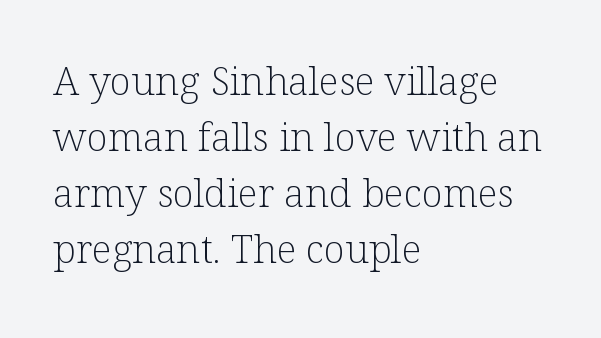
Characters remain perfectly vertical along every line. A student would call this left alignment; a typographer would say flush left, rag right. This is serif lettering, the kind often seen in printed books. No heavy texture on the line: the type isn't bold.
